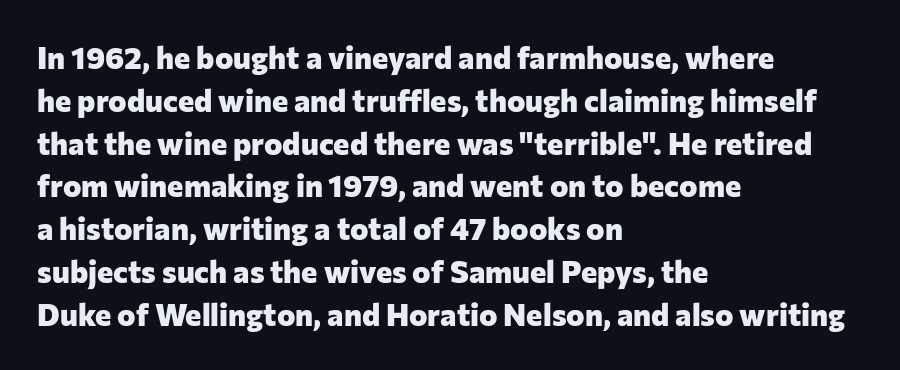
Designer's note — italics off, roman on. Here the designer chose a conventional face with non-uniform glyph widths. Stroke thickness is high; the sample reads as a true bold. Every row of glyphs begins at an identical x-position on the left. The specimen omits any rule beneath the text block's lines.
